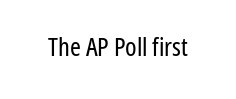
A roman cut, with each character standing at attention. Decoration check: the copy has no underline. The gaps between neighbouring characters are ordinary and unremarkable. Bold? No — there's no thickening of the strokes.
